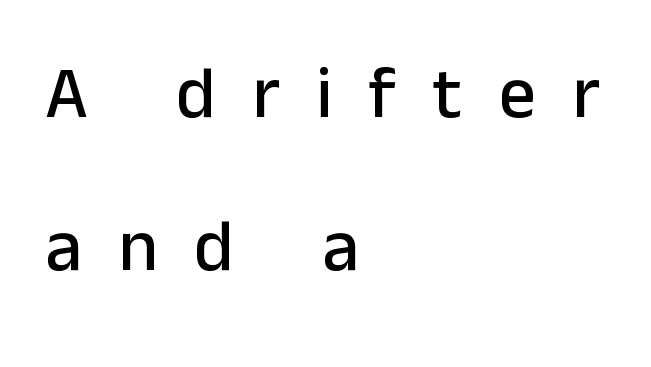
The image shows 73 px sans-serif type, upright; set left-aligned, loose line spacing (2.09x), unusually wide letter spacing (+0.5 em), not underlined; low stroke contrast and a medium x-height.
